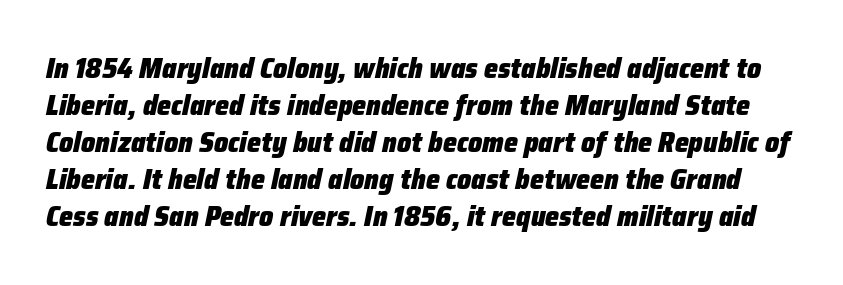
The image shows 28 px heavy type, italic (leaning right); set normal line spacing (1.32x), normal letter spacing, not underlined; low stroke contrast and a medium x-height.
